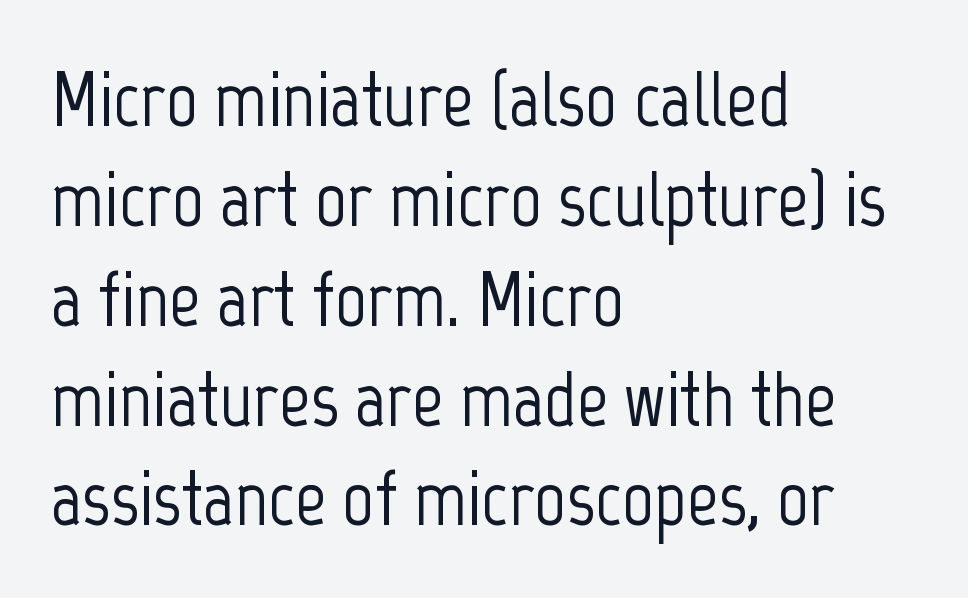
{"serif": "no", "italic": "no", "width": "condensed", "stroke_contrast": "low", "x_height": "medium", "monospaced": "no", "underline": "no", "align": "left", "line_spacing": "normal", "line_spacing_ratio": 1.28, "letter_spacing": "normal", "letter_spacing_em": 0.0, "glyph_px": 78}
